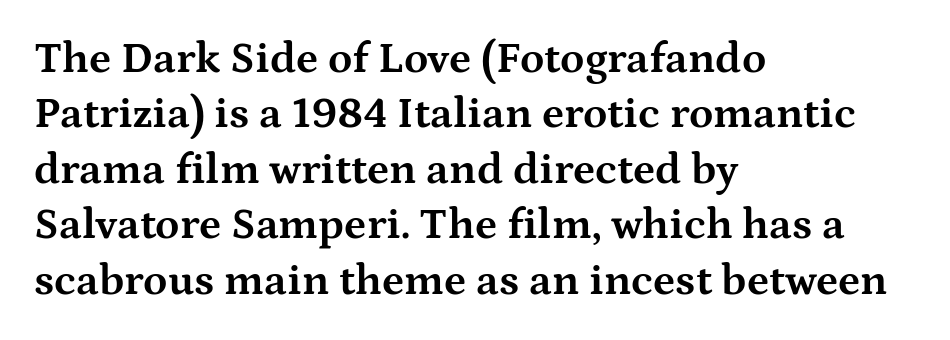
Between one letter and the next there's only the usual sliver of space. Note the varied advance widths — an 'i' is clearly narrower than an 'm'. Its strokes are broad and dark, the hallmark of bold type. Leading matches the norm, producing a regular column. The characters display serif detailing at their extremities.
